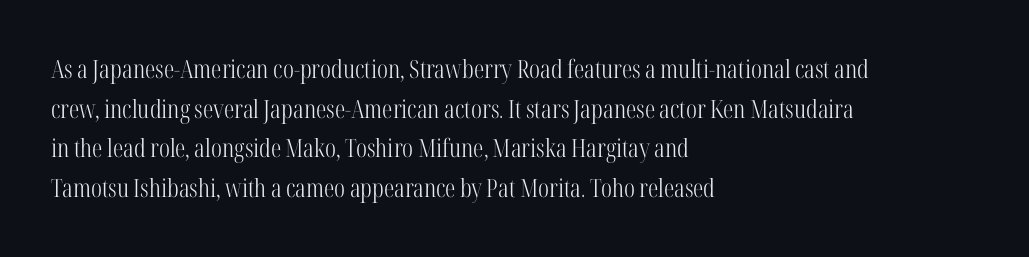
No italicization has been applied; the sample stays upright. Which margin do the lines hug? The left one — the right edge is uneven. Interline gaps are of average width in this sample. Descender tails drop into unmarked territory.
